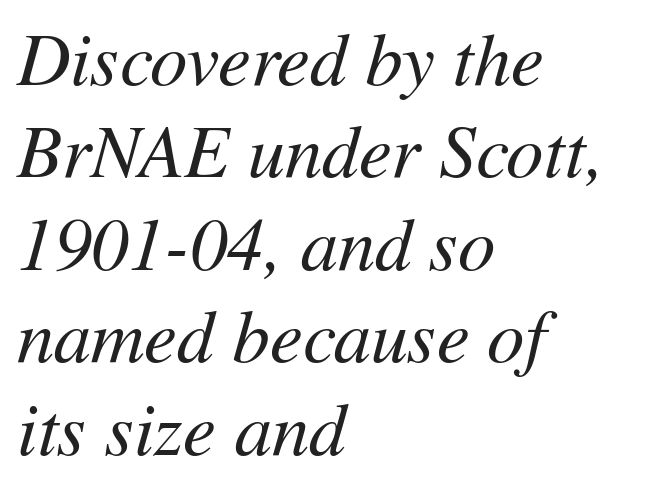
{"italic": "yes", "lean": "right", "slant_degrees": 11, "bold": "no", "weight": "regular", "width": "normal", "stroke_contrast": "medium", "x_height": "medium", "monospaced": "no", "underline": "no", "align": "left", "line_spacing": "normal", "line_spacing_ratio": 1.25, "letter_spacing": "normal", "letter_spacing_em": 0.0, "glyph_px": 74}
